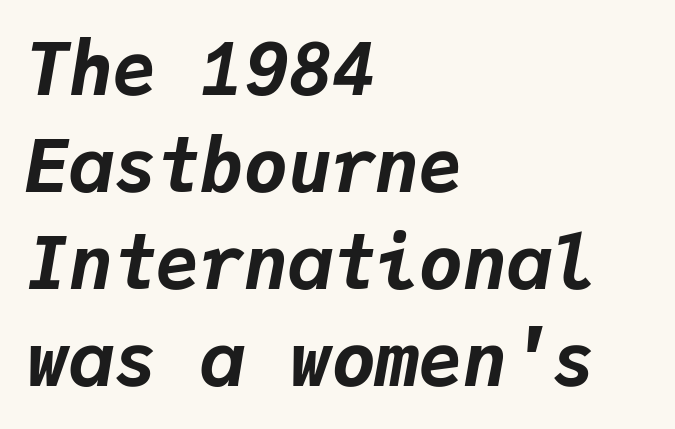
Q: Is the text bold? A: Yes.
Q: Is the text italic (slanted)? A: Yes, it leans right by about 9 degrees.
Q: Is the text underlined? A: No.
Q: How is the paragraph aligned? A: Left-aligned.
Q: Is the spacing between letters normal or unusually wide? A: Normal.
Q: Is the spacing between lines tight, normal or loose? A: Normal.
Q: Width (condensed, normal, or wide)? A: Normal.
Q: Stroke contrast? A: Low.
Q: x-height? A: Medium.
Q: Monospaced? A: Yes.
